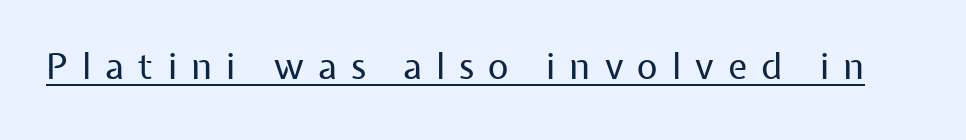
{"serif": "no", "italic": "no", "bold": "no", "weight": "regular", "width": "normal", "stroke_contrast": "low", "x_height": "medium", "monospaced": "no", "underline": "yes", "letter_spacing": "wide", "letter_spacing_em": 0.39, "glyph_px": 36}
